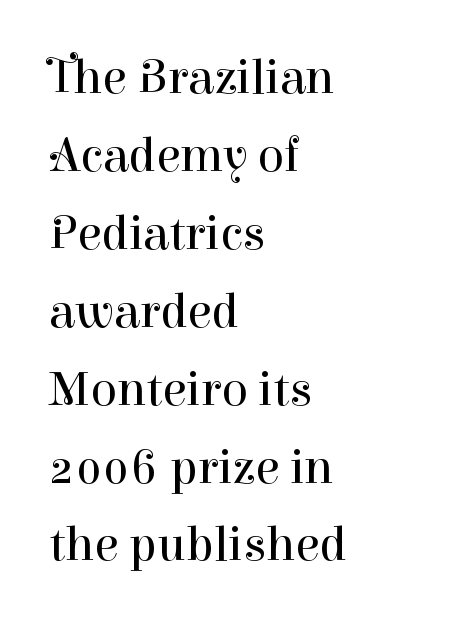
{"serif": "yes", "italic": "no", "bold": "no", "weight": "regular", "width": "normal", "stroke_contrast": "high", "x_height": "medium", "monospaced": "no", "underline": "no", "align": "left", "line_spacing": "normal", "line_spacing_ratio": 1.59, "letter_spacing": "normal", "letter_spacing_em": 0.0, "glyph_px": 49}
